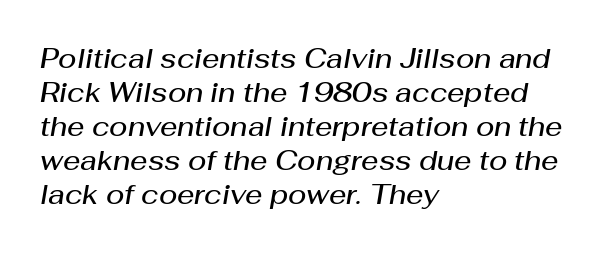
Q: Is the text bold? A: Semi-bold.
Q: Is the text italic (slanted)? A: Yes, it leans right by about 10 degrees.
Q: Is the text underlined? A: No.
Q: How is the paragraph aligned? A: Left-aligned.
Q: Is the spacing between letters normal or unusually wide? A: Normal.
Q: Is the spacing between lines tight, normal or loose? A: Normal.
